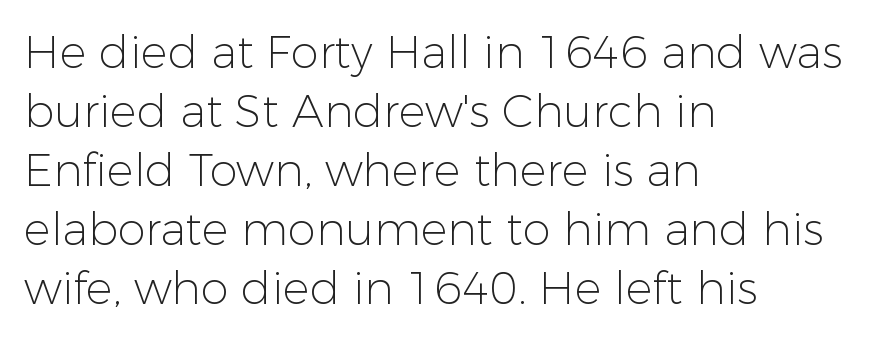
{"serif": "no", "italic": "no", "bold": "no", "weight": "light", "width": "normal", "stroke_contrast": "low", "x_height": "medium", "monospaced": "no", "underline": "no", "align": "left", "line_spacing": "normal", "line_spacing_ratio": 1.31, "letter_spacing": "normal", "letter_spacing_em": 0.0, "glyph_px": 45}
